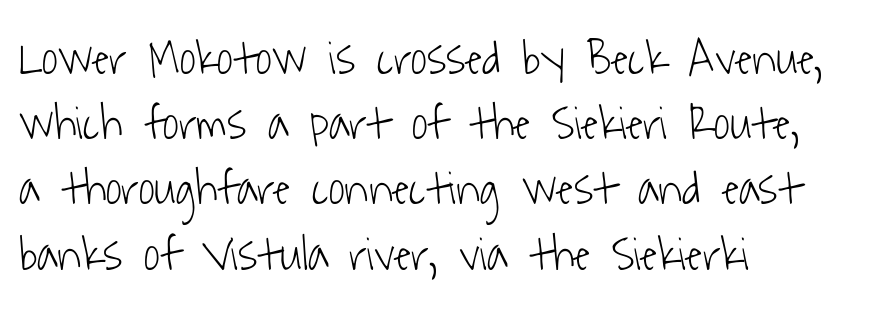
The image shows 49 px light, condensed sans-serif type; set left-aligned, normal line spacing (1.33x), normal letter spacing, not underlined; low stroke contrast and a medium x-height.
